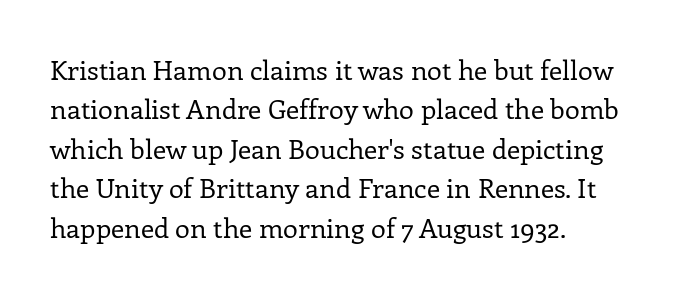
Q: Is the text bold? A: No.
Q: Is the text italic (slanted)? A: No, it is upright.
Q: Is the text underlined? A: No.
Q: How is the paragraph aligned? A: Left-aligned.
Q: Is the spacing between letters normal or unusually wide? A: Normal.
Q: Is the spacing between lines tight, normal or loose? A: Normal.
